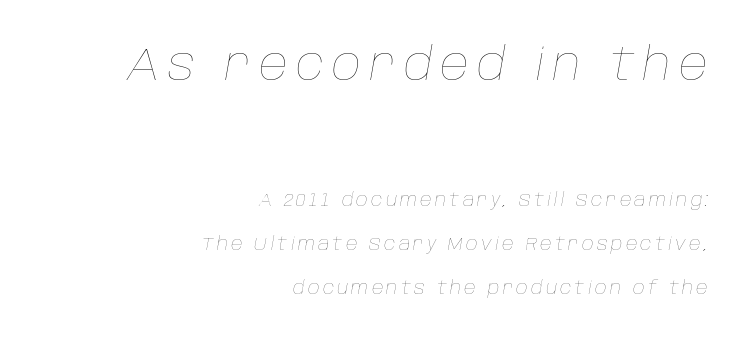
Check under the words: just untouched page. Quick note: interline space is abundant. The characters are drawn with everyday or finer stroke widths. A typesetter would call this proportional, since set widths differ per character. Type size steps down from the first block to the second. The specimen reads as italic at a glance.
